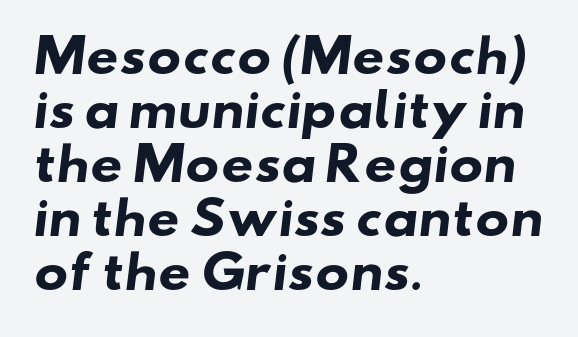
Q: Is the text bold? A: Yes.
Q: Is the typeface a serif or a sans-serif typeface? A: Sans-serif.
Q: Is the text underlined? A: No.
Q: How is the paragraph aligned? A: Left-aligned.
Q: Is the spacing between letters normal or unusually wide? A: Normal.
Q: Width (condensed, normal, or wide)? A: Wide.
Q: Stroke contrast? A: Low.
Q: x-height? A: Small.
Q: Monospaced? A: No.
